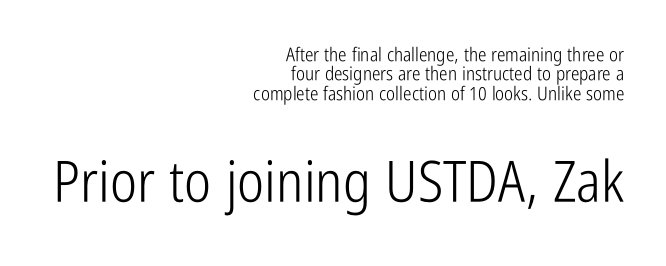
No feet cap the strokes, marking this as sans-serif type. Block two is the big one; block one sits smaller above it. Summary of vertical rhythm: compact, with narrow interline spacing. Glance below the letters and you will spot only blank space. If you drew a ruler down the right edge, every line would touch it.
